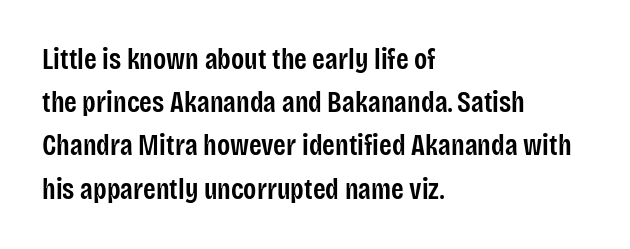
The image shows 29 px semibold, condensed sans-serif type, upright; set left-aligned, normal line spacing (1.49x), normal letter spacing, not underlined; low stroke contrast and a large x-height.
